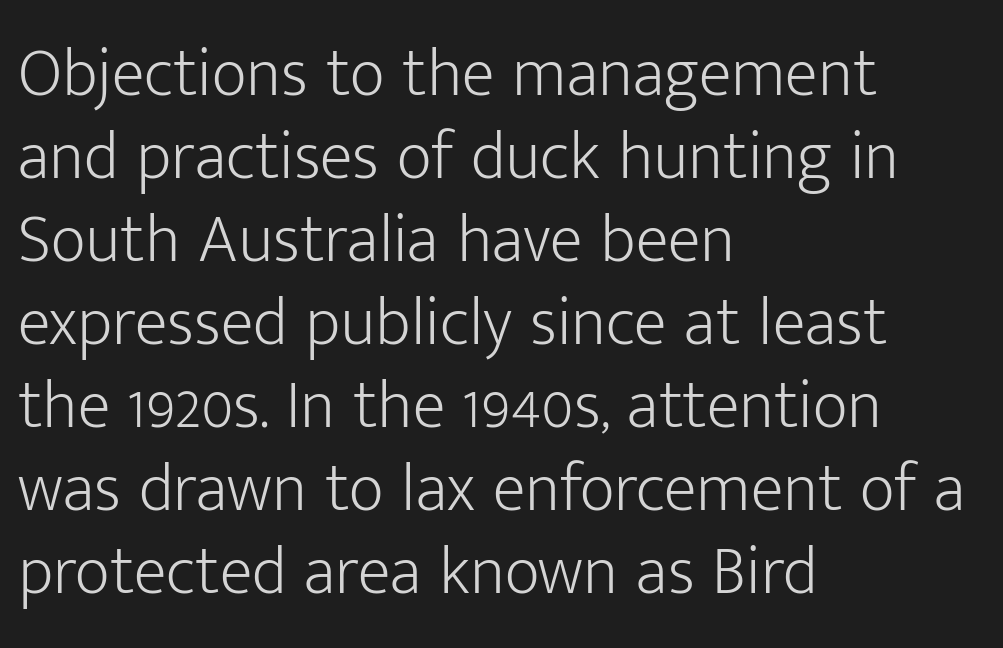
The image shows 68 px light sans-serif type, upright; set left-aligned, line spacing 1.22x, normal letter spacing, not underlined; low stroke contrast and a medium x-height.
